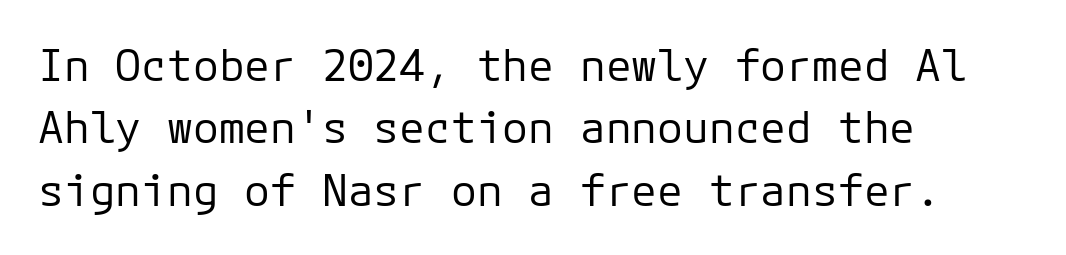
Compared with a centered layout, this one pins lines to the left instead. Italic: no, the glyphs are upright roman. Words appear dense and cohesive because spacing is normal. This rendering employs a face without finishing strokes, i.e., a sans-serif. The letters look calm and open, with moderate or lighter stems. Each row of text sits above clean, open space.
